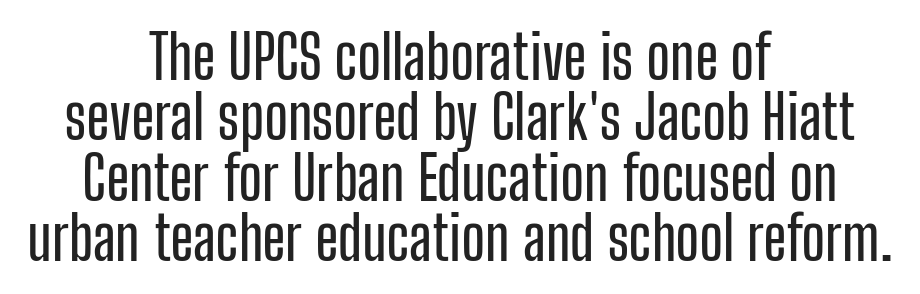
The lines are quadded center. Character widths vary here, with narrow letters taking less room than wide ones. Stroke terminals: plain, sans-serif. Rendered with straight, roman letterforms.
